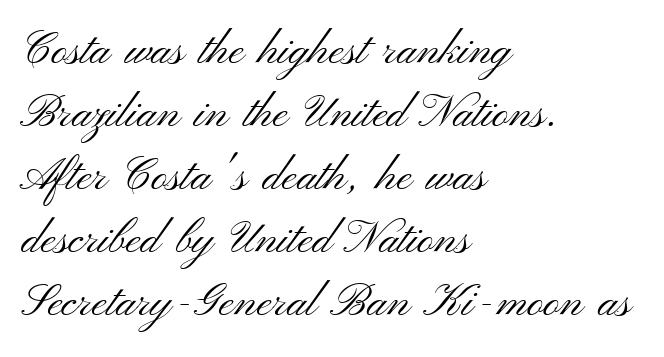
Evenly set lines give the paragraph a standard silhouette. No feet cap the strokes, marking this as sans-serif type. Do the characters align in a grid? No, the font is proportional. Each row of text sits above clean, open space. Nobody touched the tracking dial on this one.
